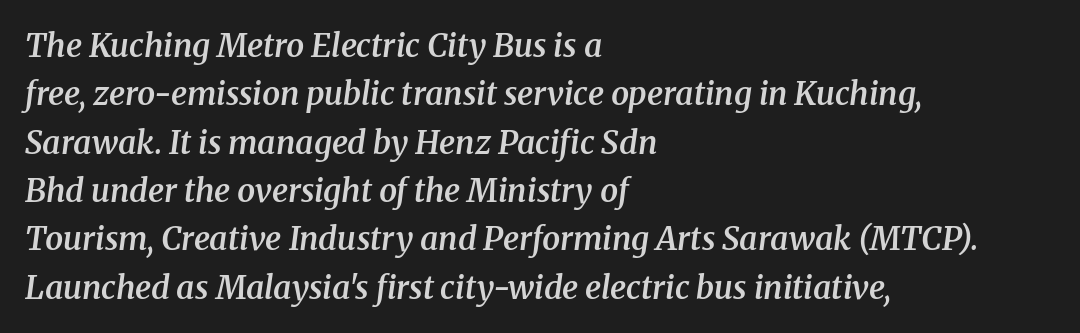
Q: Is the text bold? A: Semi-bold.
Q: Is the text italic (slanted)? A: Yes, it leans right by about 8 degrees.
Q: Is the typeface a serif or a sans-serif typeface? A: Serif.
Q: Is the text underlined? A: No.
Q: How is the paragraph aligned? A: Left-aligned.
Q: Is the spacing between letters normal or unusually wide? A: Normal.
Q: Is the spacing between lines tight, normal or loose? A: Normal.
Q: Width (condensed, normal, or wide)? A: Normal.
Q: Stroke contrast? A: Medium.
Q: x-height? A: Medium.
Q: Monospaced? A: No.
